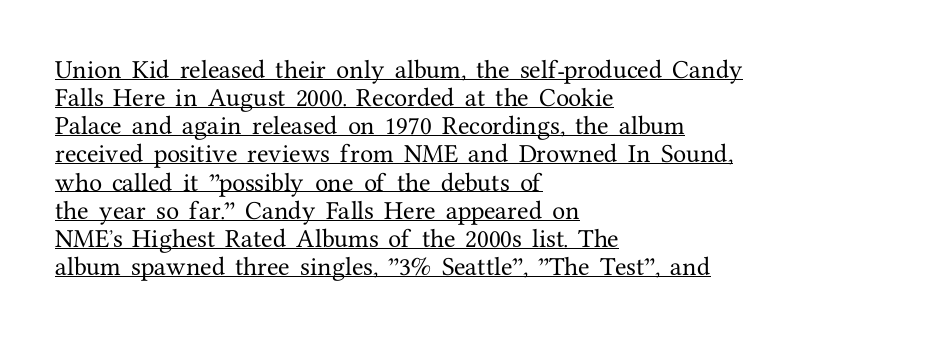
{"italic": "no", "underline": "yes", "align": "left", "line_spacing": "normal", "line_spacing_ratio": 1.34, "letter_spacing": "normal", "letter_spacing_em": 0.0, "glyph_px": 21}
